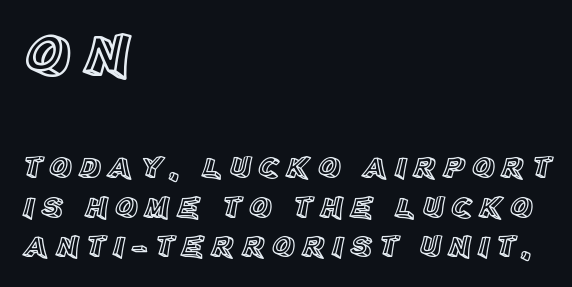
{"width": "normal", "x_height": "large", "monospaced": "no", "underline": "no", "align": "left", "line_spacing": "normal", "line_spacing_ratio": 1.28, "letter_spacing": "wide", "letter_spacing_em": 0.21, "larger_block": "first", "size_ratio": 2.0, "glyph_px": 62}
